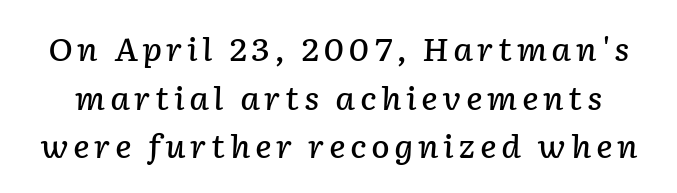
{"italic": "yes", "lean": "right", "slant_degrees": 2, "bold": "semi", "weight": "semibold", "width": "normal", "stroke_contrast": "low", "x_height": "medium", "monospaced": "no", "underline": "no", "line_spacing": "normal", "line_spacing_ratio": 1.57, "glyph_px": 31}
